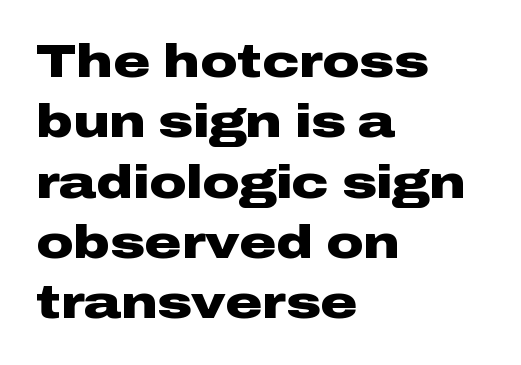
Q: Is the text bold? A: Yes.
Q: Is the text italic (slanted)? A: No, it is upright.
Q: Is the typeface a serif or a sans-serif typeface? A: Sans-serif.
Q: Is the text underlined? A: No.
Q: How is the paragraph aligned? A: Left-aligned.
Q: Is the spacing between letters normal or unusually wide? A: Normal.
Q: Is the spacing between lines tight, normal or loose? A: Normal.
Q: Width (condensed, normal, or wide)? A: Wide.
Q: Stroke contrast? A: Low.
Q: x-height? A: Medium.
Q: Monospaced? A: No.
